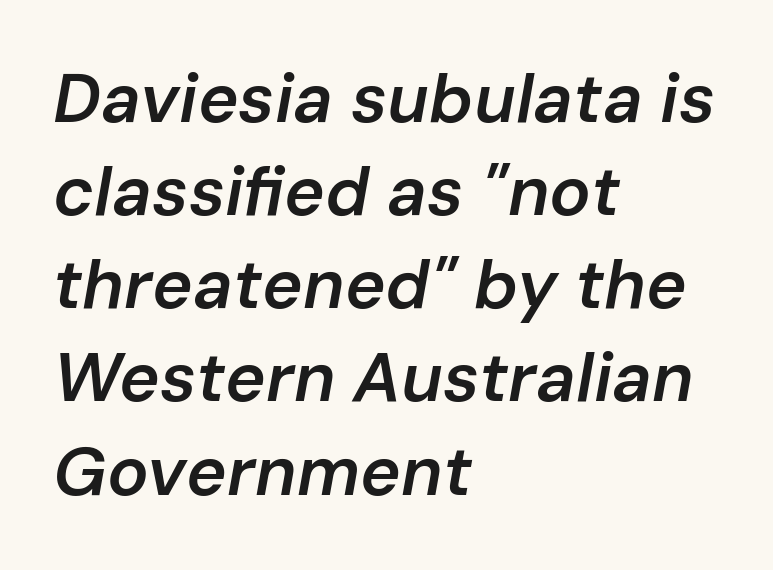
{"italic": "yes", "lean": "right", "slant_degrees": 10, "bold": "semi", "weight": "semibold", "width": "normal", "stroke_contrast": "low", "x_height": "medium", "monospaced": "no", "underline": "no", "align": "left", "line_spacing": "normal", "line_spacing_ratio": 1.35, "letter_spacing": "normal", "letter_spacing_em": 0.0, "glyph_px": 69}
